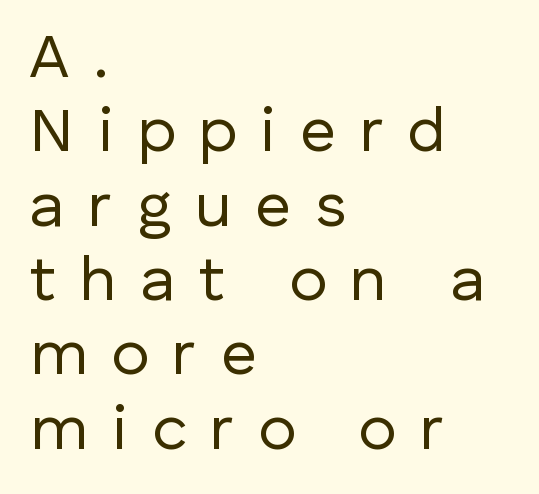
{"serif": "no", "italic": "no", "bold": "no", "weight": "regular", "width": "normal", "stroke_contrast": "low", "x_height": "medium", "monospaced": "no", "underline": "no", "align": "left", "line_spacing_ratio": 1.18, "letter_spacing": "wide", "letter_spacing_em": 0.38, "glyph_px": 63}
